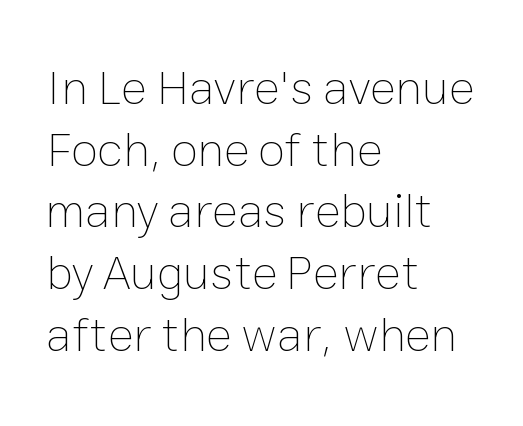
The image shows 49 px thin type, upright; set left-aligned, normal line spacing (1.26x), normal letter spacing, not underlined; low stroke contrast and a medium x-height.
